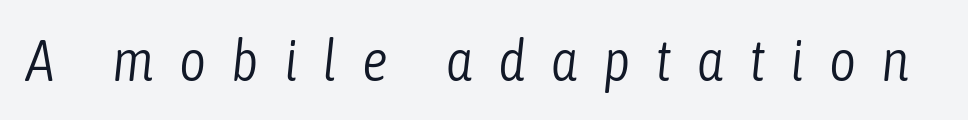
Italic: yes, the glyphs are oblique. Display-style spreading of the glyphs; the letterfit is very open. Ink coverage per letter is moderate at most. The foot of each line stays bare and open. You could not count columns in this text — the font is proportionally spaced.
